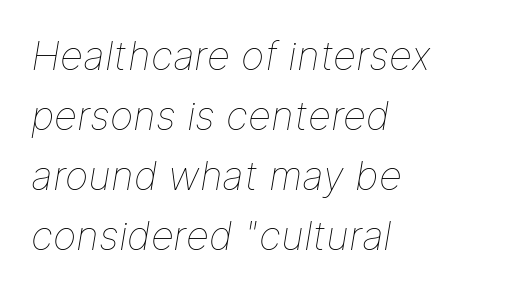
Is there much room between lines? A standard amount, neither cramped nor airy. Underline: absent. Standard letterfit; no display-style spreading of the glyphs. Character widths vary here, with narrow letters taking less room than wide ones. Casual observation: everything's shoved over to the left. No heavy texture on the line: the type isn't bold.
